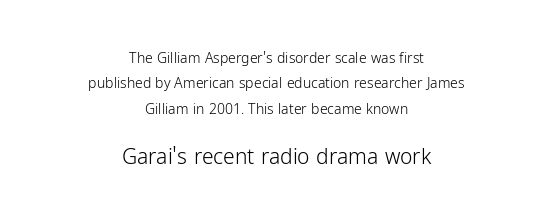
Top chunk: small. Bottom chunk: large. The lines are quadded center. Unbolded letterforms with no extra heft. If you drew a line through each stem, it would be perfectly vertical. Nothing unusual about the tracking: characters are spaced as the font intends.
